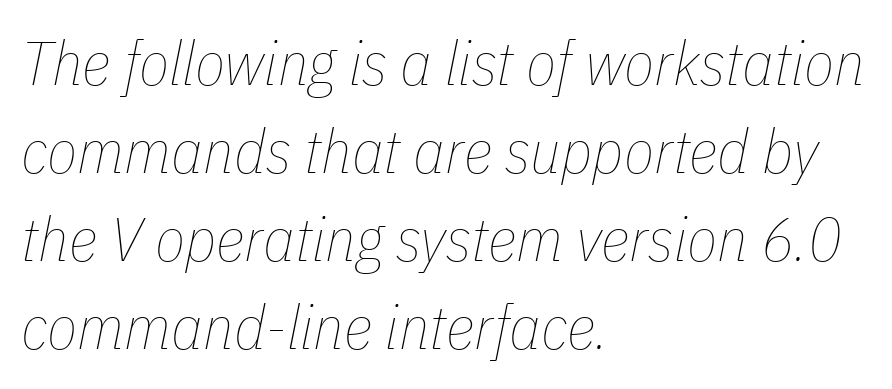
Q: Is the text bold? A: No.
Q: Is the text italic (slanted)? A: Yes, it leans right by about 11 degrees.
Q: Is the text underlined? A: No.
Q: How is the paragraph aligned? A: Left-aligned.
Q: Is the spacing between letters normal or unusually wide? A: Normal.
Q: Is the spacing between lines tight, normal or loose? A: Normal.
Q: Width (condensed, normal, or wide)? A: Condensed.
Q: Stroke contrast? A: Low.
Q: x-height? A: Medium.
Q: Monospaced? A: No.
